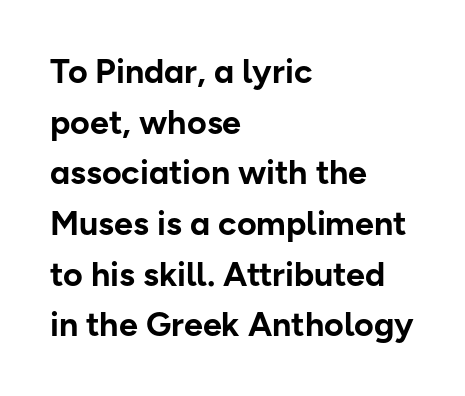
Q: Is the text bold? A: Yes.
Q: Is the text italic (slanted)? A: No, it is upright.
Q: Is the typeface a serif or a sans-serif typeface? A: Sans-serif.
Q: Is the text underlined? A: No.
Q: How is the paragraph aligned? A: Left-aligned.
Q: Is the spacing between letters normal or unusually wide? A: Normal.
Q: Is the spacing between lines tight, normal or loose? A: Normal.
Q: Width (condensed, normal, or wide)? A: Normal.
Q: Stroke contrast? A: Low.
Q: x-height? A: Medium.
Q: Monospaced? A: No.
